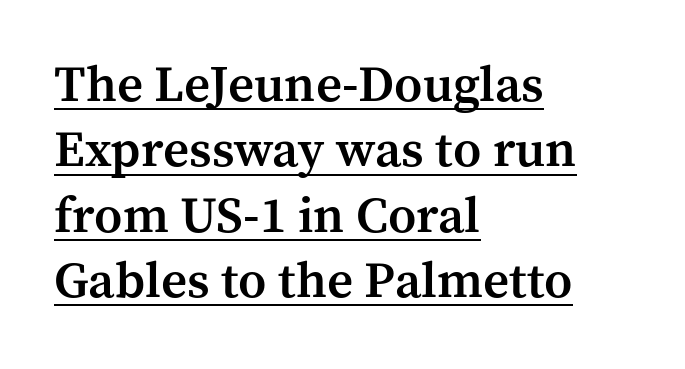
Has an underline been added? It has. Weight: semibold (demi). Notice how the passage keeps a crisp vertical edge on the left only. The letters sit at their default tracking, neither squeezed nor spread.
